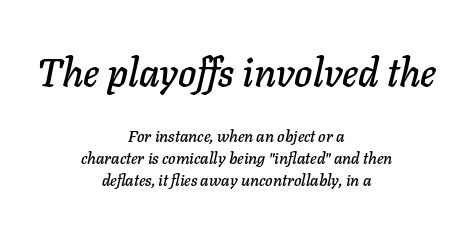
Q: Is the text italic (slanted)? A: Yes, it leans right by about 11 degrees.
Q: Is the text underlined? A: No.
Q: How is the paragraph aligned? A: Centered.
Q: Is the spacing between letters normal or unusually wide? A: Normal.
Q: Is the spacing between lines tight, normal or loose? A: Normal.
Q: Which block of text is set in a larger size, the first (top) or the second (bottom)? A: The first (top) one.
Q: Width (condensed, normal, or wide)? A: Normal.
Q: Stroke contrast? A: Low.
Q: x-height? A: Medium.
Q: Monospaced? A: No.
